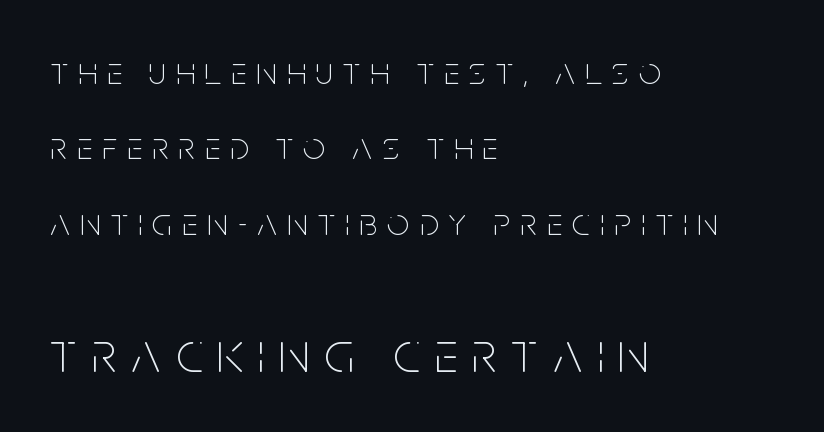
The image shows 58 px thin, condensed sans-serif type, upright; set left-aligned, loose line spacing (1.93x), unusually wide letter spacing (+0.26 em), not underlined; the second (bottom) block is 1.49x larger; low stroke contrast and a large x-height.
